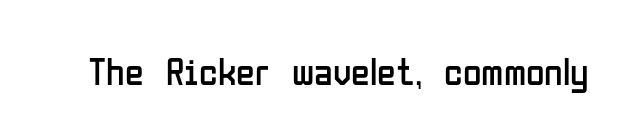
{"serif": "no", "italic": "no", "bold": "no", "weight": "regular", "width": "condensed", "stroke_contrast": "low", "x_height": "medium", "monospaced": "no", "underline": "no", "letter_spacing": "normal", "letter_spacing_em": 0.0, "glyph_px": 38}
